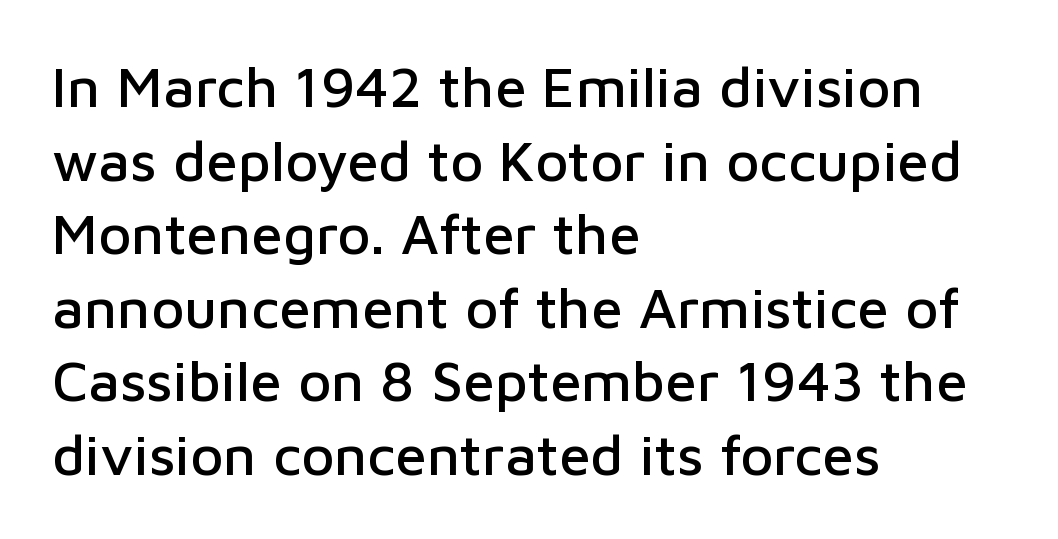
Q: Is the text italic (slanted)? A: No, it is upright.
Q: Is the typeface a serif or a sans-serif typeface? A: Sans-serif.
Q: Is the text underlined? A: No.
Q: How is the paragraph aligned? A: Left-aligned.
Q: Is the spacing between letters normal or unusually wide? A: Normal.
Q: Is the spacing between lines tight, normal or loose? A: Normal.
Q: Width (condensed, normal, or wide)? A: Normal.
Q: Stroke contrast? A: Low.
Q: x-height? A: Medium.
Q: Monospaced? A: No.
